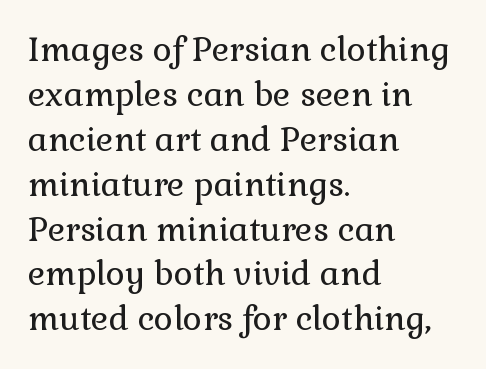
Q: Is the text bold? A: No.
Q: Is the text italic (slanted)? A: No, it is upright.
Q: Is the typeface a serif or a sans-serif typeface? A: Serif.
Q: Is the text underlined? A: No.
Q: How is the paragraph aligned? A: Left-aligned.
Q: Is the spacing between letters normal or unusually wide? A: Normal.
Q: Is the spacing between lines tight, normal or loose? A: Normal.
Q: Width (condensed, normal, or wide)? A: Normal.
Q: Stroke contrast? A: Low.
Q: x-height? A: Medium.
Q: Monospaced? A: No.
